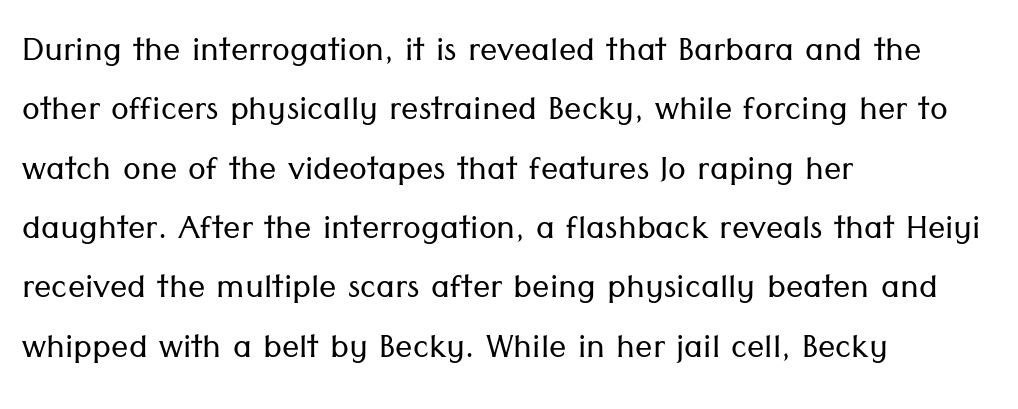
Compared with a centered layout, this one pins lines to the left instead. Baseline-to-baseline distance is the conventional proportion of letter height. Look at the tracking — it's just the regular setting, nothing added. Serifs: no, the terminals of the letterforms are clean.
